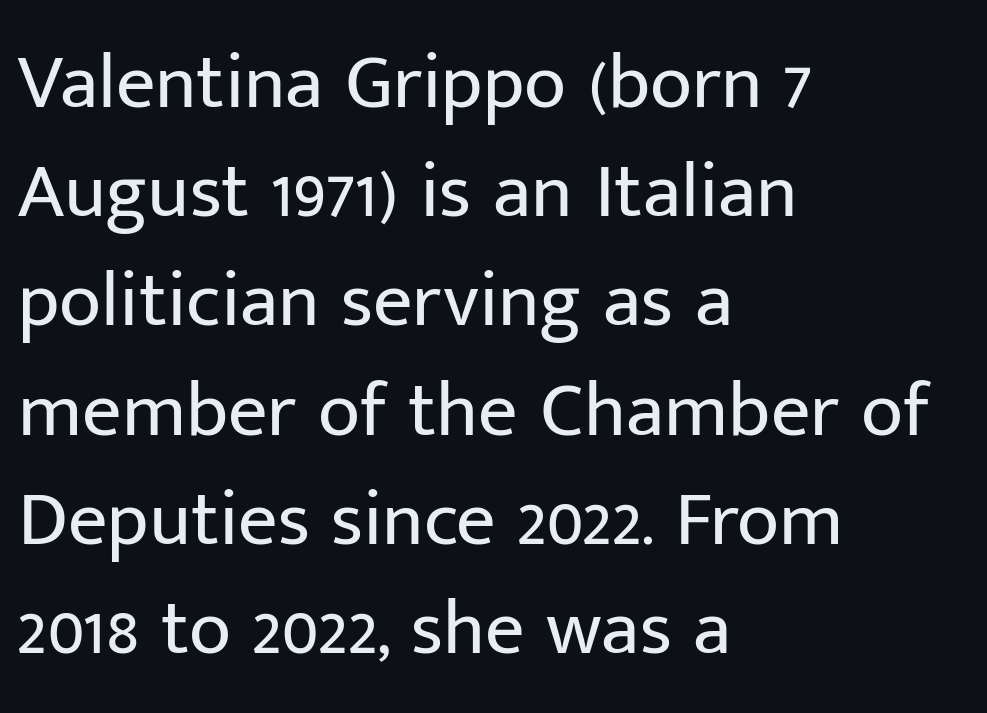
Q: Is the text bold? A: No.
Q: Is the text italic (slanted)? A: No, it is upright.
Q: Is the typeface a serif or a sans-serif typeface? A: Sans-serif.
Q: Is the text underlined? A: No.
Q: How is the paragraph aligned? A: Left-aligned.
Q: Is the spacing between letters normal or unusually wide? A: Normal.
Q: Is the spacing between lines tight, normal or loose? A: Normal.
Q: Width (condensed, normal, or wide)? A: Normal.
Q: Stroke contrast? A: Low.
Q: x-height? A: Medium.
Q: Monospaced? A: No.
